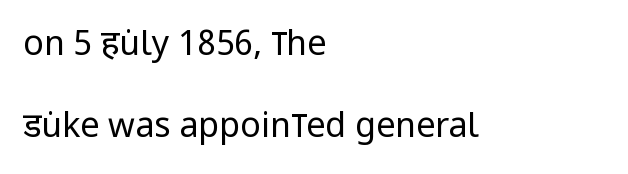
{"serif": "no", "italic": "no", "bold": "no", "weight": "regular", "width": "condensed", "stroke_contrast": "low", "x_height": "large", "monospaced": "no", "underline": "no", "align": "left", "line_spacing": "loose", "line_spacing_ratio": 2.41, "letter_spacing": "normal", "letter_spacing_em": 0.0, "glyph_px": 34}
